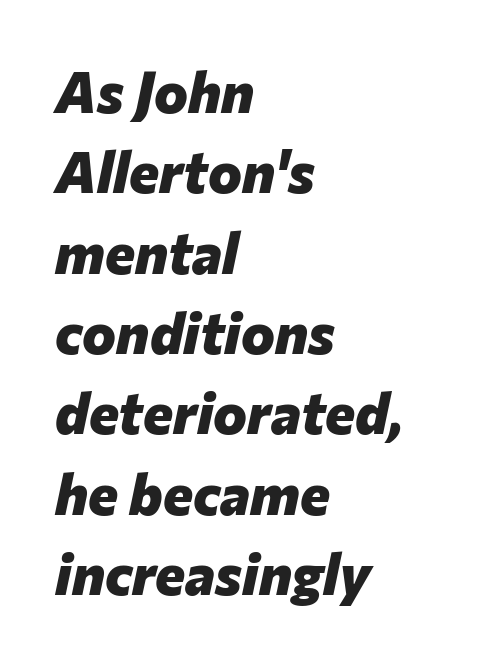
{"italic": "yes", "lean": "right", "slant_degrees": 12, "bold": "yes", "weight": "heavy", "width": "normal", "stroke_contrast": "low", "x_height": "medium", "monospaced": "no", "underline": "no", "align": "left", "line_spacing": "normal", "line_spacing_ratio": 1.41, "letter_spacing": "normal", "letter_spacing_em": 0.0, "glyph_px": 57}
